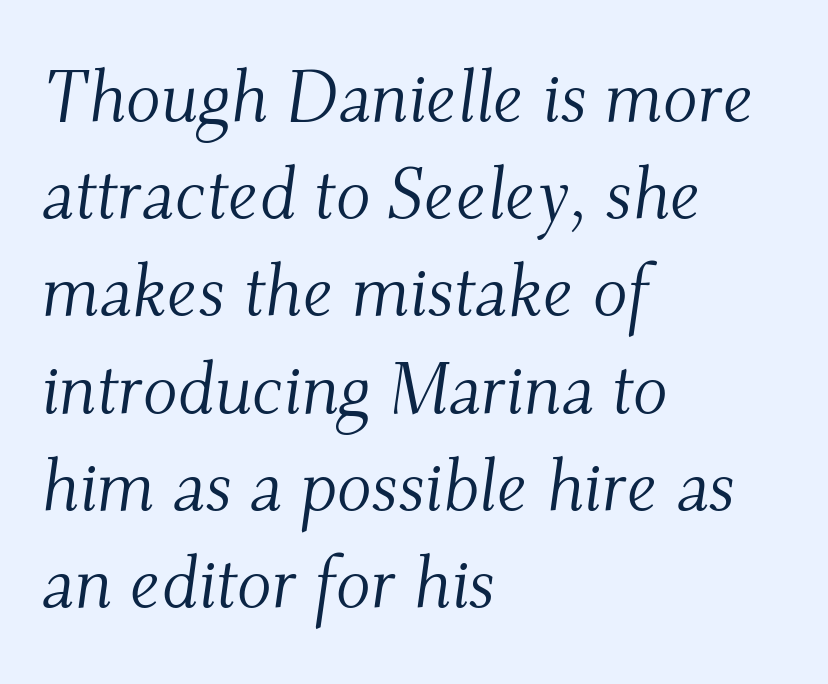
Q: Is the text bold? A: No.
Q: Is the text italic (slanted)? A: Yes, it leans right by about 9 degrees.
Q: Is the typeface a serif or a sans-serif typeface? A: Serif.
Q: Is the text underlined? A: No.
Q: How is the paragraph aligned? A: Left-aligned.
Q: Is the spacing between letters normal or unusually wide? A: Normal.
Q: Is the spacing between lines tight, normal or loose? A: Normal.
Q: Width (condensed, normal, or wide)? A: Normal.
Q: Stroke contrast? A: Medium.
Q: x-height? A: Small.
Q: Monospaced? A: No.
